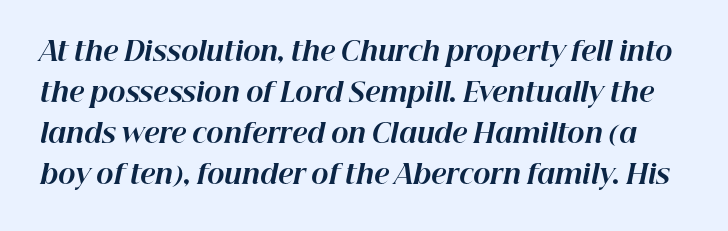
Q: Is the text bold? A: Yes.
Q: Is the text italic (slanted)? A: Yes, it leans right by about 12 degrees.
Q: Is the text underlined? A: No.
Q: Is the spacing between letters normal or unusually wide? A: Normal.
Q: Is the spacing between lines tight, normal or loose? A: Normal.
